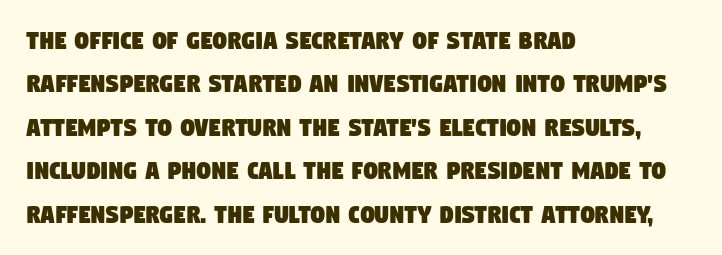
All the whitespace from short lines collects on the right. Nothing sits at the stroke ends, so this counts as sans-serif. Nothing unusual about the tracking: characters are spaced as the font intends. This block has exactly the height ordinary leading produces. The foot of each line stays bare and open. The face used here is proportionally spaced, like ordinary book or web type.
